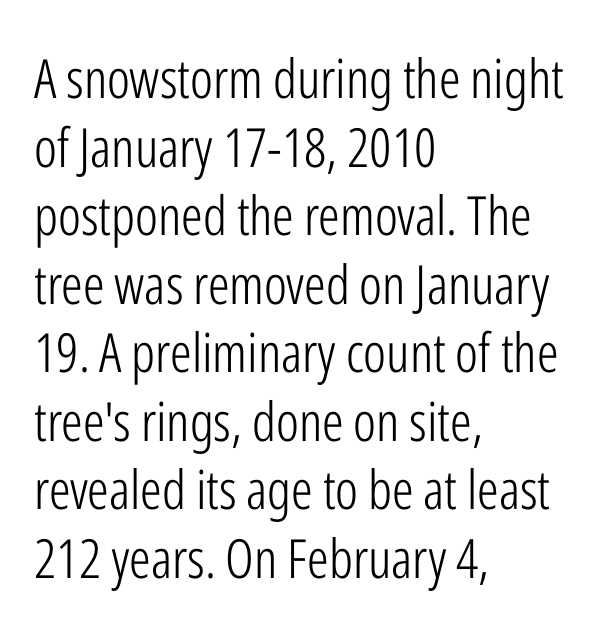
{"serif": "no", "italic": "no", "bold": "no", "weight": "light", "width": "condensed", "stroke_contrast": "low", "x_height": "medium", "monospaced": "no", "underline": "no", "align": "left", "line_spacing": "normal", "line_spacing_ratio": 1.27, "letter_spacing": "normal", "letter_spacing_em": 0.0, "glyph_px": 54}
